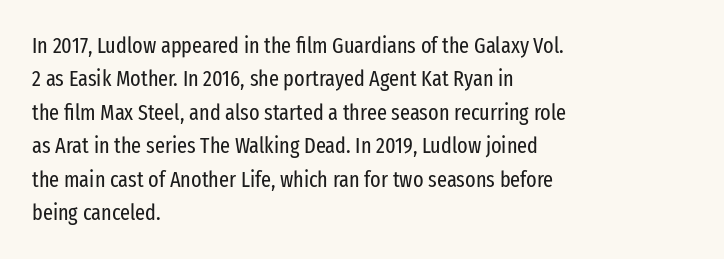
Q: Is the text bold? A: No.
Q: Is the text italic (slanted)? A: No, it is upright.
Q: Is the text underlined? A: No.
Q: How is the paragraph aligned? A: Left-aligned.
Q: Is the spacing between letters normal or unusually wide? A: Normal.
Q: Is the spacing between lines tight, normal or loose? A: Normal.
